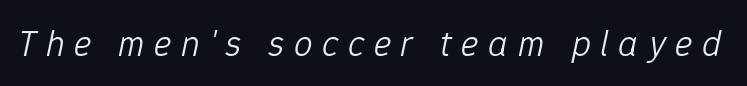
Short note: letters widely spaced. Only glyphs here, with clear space below each row. These lines are rendered in a variable-pitch font. You can tell it's italic because the verticals aren't actually vertical. Nothing heavy about these letters — not bold at all.
